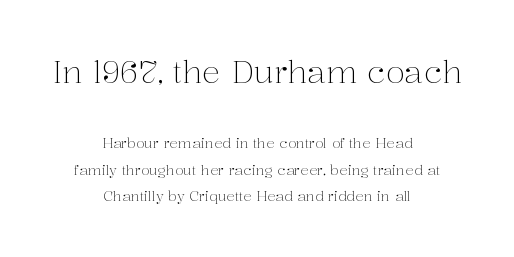
The image shows 31 px light serif type, upright; set centered, line spacing 1.89x, normal letter spacing, not underlined; the first (top) block is 2.21x larger; medium stroke contrast and a medium x-height.
